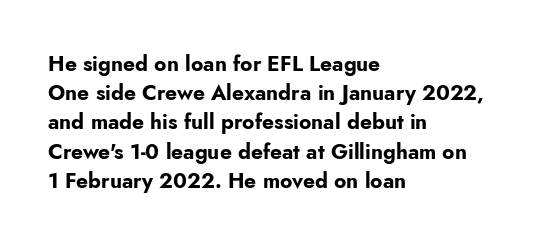
Q: Is the text bold? A: Yes.
Q: Is the text italic (slanted)? A: No, it is upright.
Q: Is the text underlined? A: No.
Q: How is the paragraph aligned? A: Left-aligned.
Q: Is the spacing between letters normal or unusually wide? A: Normal.
Q: Is the spacing between lines tight, normal or loose? A: Normal.
